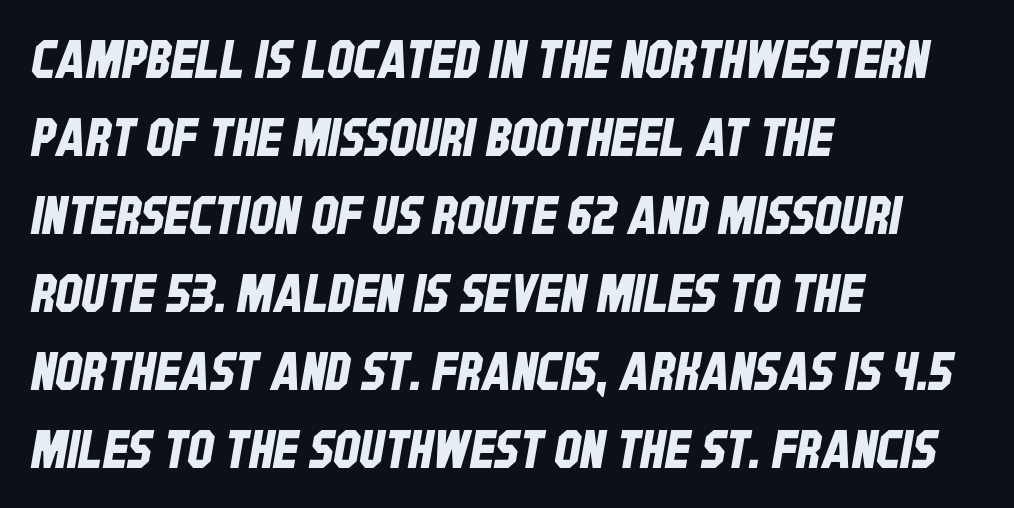
The image shows 52 px condensed sans-serif type; set left-aligned, normal line spacing (1.5x), normal letter spacing, not underlined; low stroke contrast and a large x-height.
